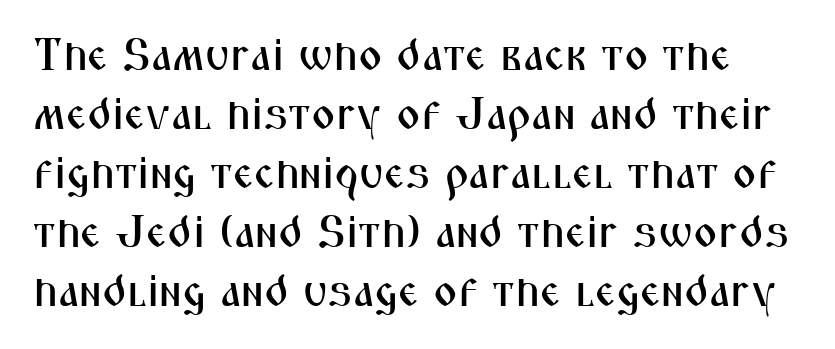
Q: Is the text italic (slanted)? A: No, it is upright.
Q: Is the typeface a serif or a sans-serif typeface? A: Sans-serif.
Q: Is the text underlined? A: No.
Q: Is the spacing between letters normal or unusually wide? A: Normal.
Q: Is the spacing between lines tight, normal or loose? A: Normal.
Q: Width (condensed, normal, or wide)? A: Condensed.
Q: Stroke contrast? A: Medium.
Q: x-height? A: Medium.
Q: Monospaced? A: No.
